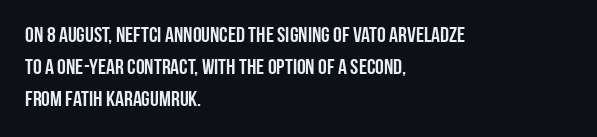
The image shows 22 px text type, upright; set left-aligned, normal line spacing (1.45x), normal letter spacing, not underlined.
